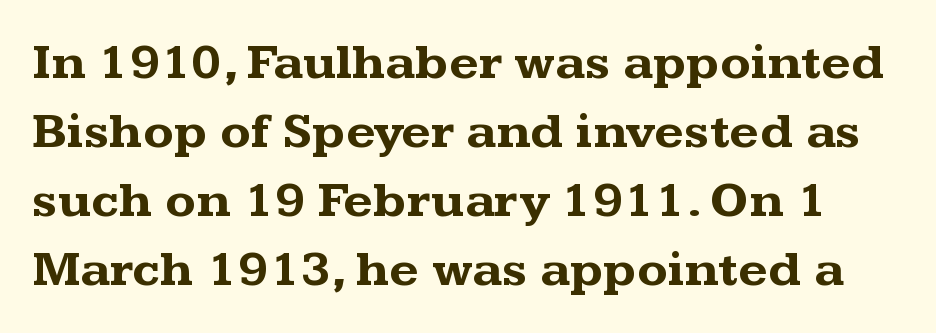
The image shows 51 px bold, wide serif type, upright; set normal line spacing (1.35x), normal letter spacing, not underlined; medium stroke contrast and a medium x-height.
